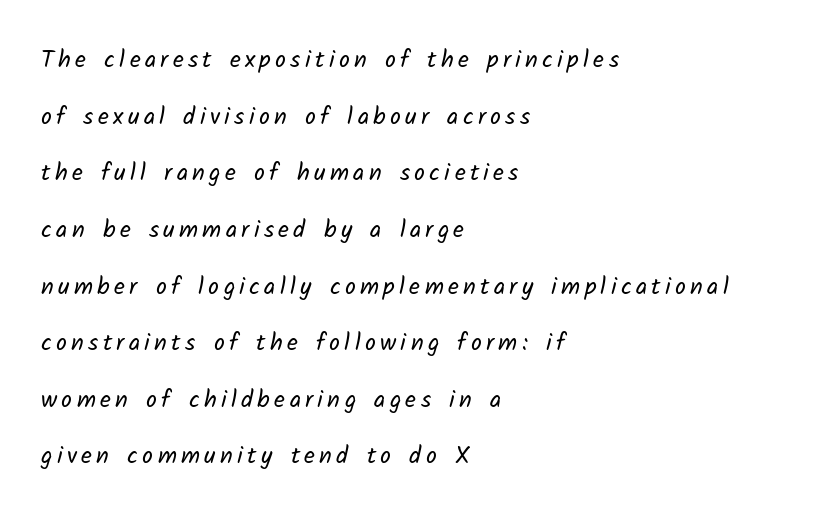
The image shows 24 px text type; set left-aligned, loose line spacing (2.36x), not underlined.
